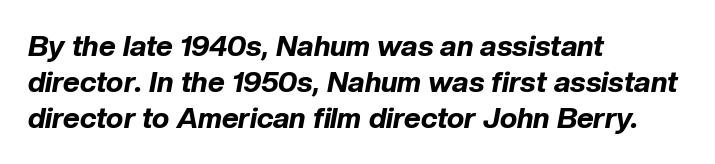
Q: Is the text bold? A: Yes.
Q: Is the text italic (slanted)? A: Yes, it leans right by about 10 degrees.
Q: Is the text underlined? A: No.
Q: How is the paragraph aligned? A: Left-aligned.
Q: Is the spacing between letters normal or unusually wide? A: Normal.
Q: Is the spacing between lines tight, normal or loose? A: Normal.
Q: Width (condensed, normal, or wide)? A: Normal.
Q: Stroke contrast? A: Low.
Q: x-height? A: Medium.
Q: Monospaced? A: No.
